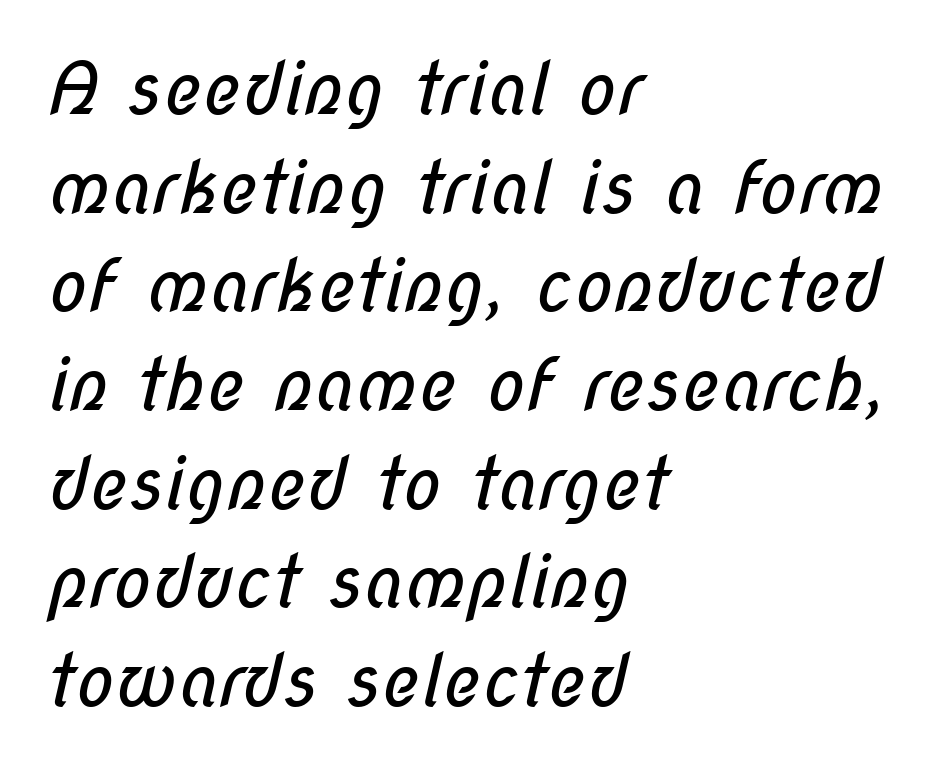
{"serif": "no", "bold": "no", "weight": "regular", "width": "condensed", "stroke_contrast": "low", "x_height": "medium", "monospaced": "no", "underline": "no", "align": "left", "line_spacing": "normal", "line_spacing_ratio": 1.37, "letter_spacing": "normal", "letter_spacing_em": 0.0, "glyph_px": 72}
